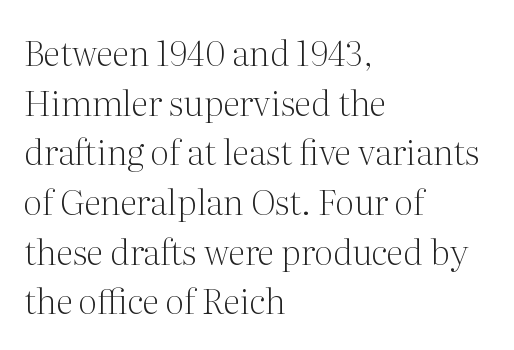
Q: Is the text bold? A: No.
Q: Is the text italic (slanted)? A: No, it is upright.
Q: Is the typeface a serif or a sans-serif typeface? A: Serif.
Q: Is the text underlined? A: No.
Q: How is the paragraph aligned? A: Left-aligned.
Q: Is the spacing between letters normal or unusually wide? A: Normal.
Q: Is the spacing between lines tight, normal or loose? A: Normal.
Q: Width (condensed, normal, or wide)? A: Normal.
Q: Stroke contrast? A: Medium.
Q: x-height? A: Medium.
Q: Monospaced? A: No.
